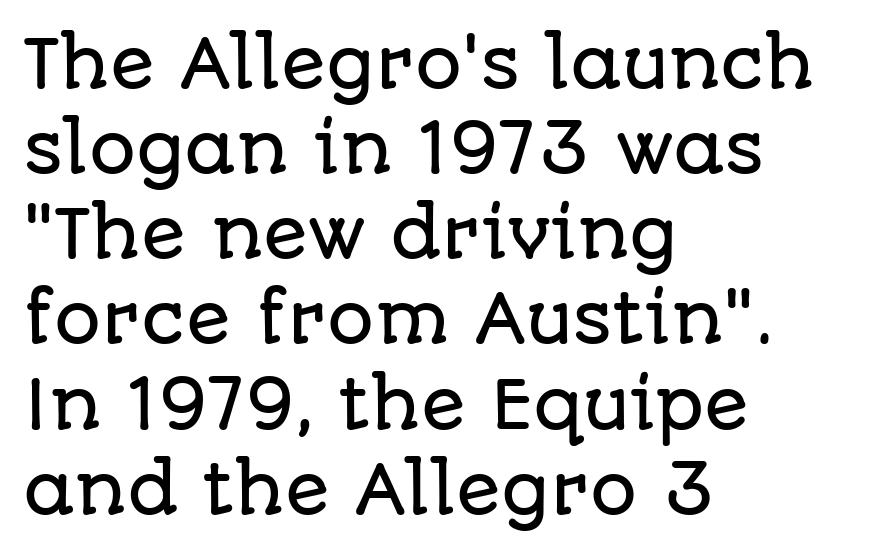
Think of a printed novel: that variable character pitch is what you see here. The type family on display is of the sans-serif kind. The block of text has a typical density, with ordinary space between rows. Does the lettering tilt? It doesn't — this is upright.
